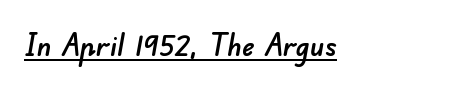
The image shows 31 px sans-serif type; set normal letter spacing, underlined; low stroke contrast and a small x-height.
